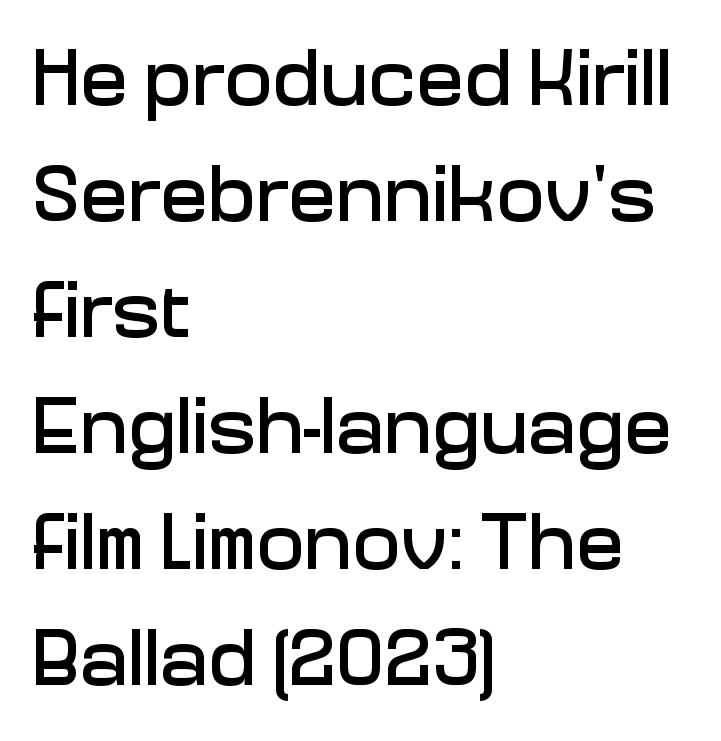
The image shows 80 px sans-serif type, upright; set left-aligned, normal line spacing (1.45x), normal letter spacing, not underlined; low stroke contrast and a medium x-height.
